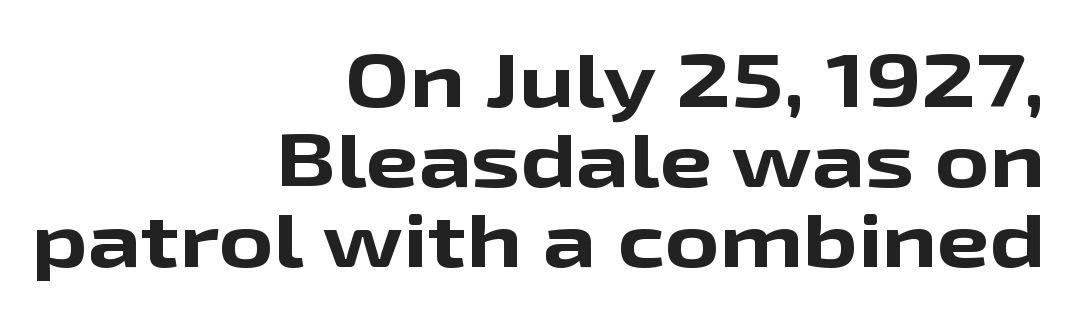
The image shows 75 px bold, wide sans-serif type, upright; set right-aligned, tight line spacing (1.07x), normal letter spacing, not underlined; low stroke contrast and a medium x-height.
